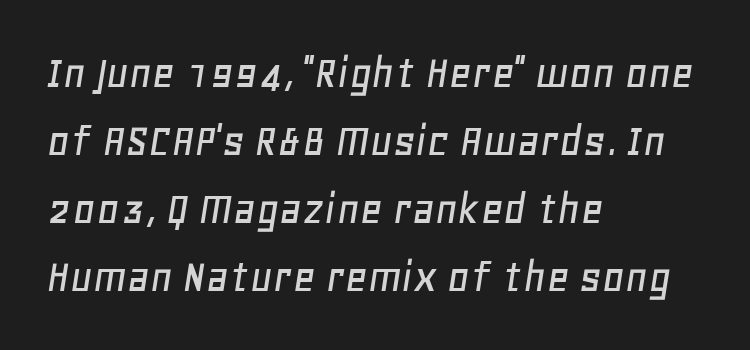
The image shows 49 px text type, italic (leaning right); set left-aligned, normal line spacing (1.39x), normal letter spacing, not underlined; low stroke contrast and a large x-height.
